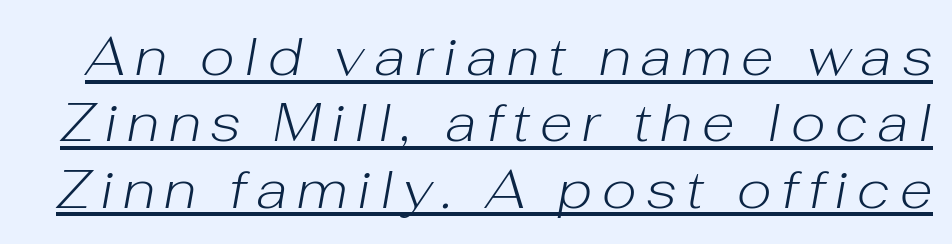
{"italic": "yes", "lean": "right", "slant_degrees": 10, "bold": "no", "weight": "light", "width": "normal", "stroke_contrast": "low", "x_height": "medium", "monospaced": "no", "underline": "yes", "line_spacing_ratio": 1.23, "glyph_px": 54}
